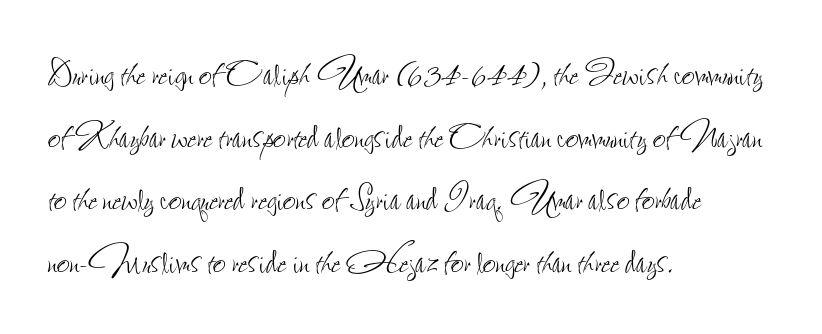
{"bold": "no", "weight": "thin", "width": "condensed", "stroke_contrast": "low", "x_height": "small", "monospaced": "no", "underline": "no", "align": "left", "line_spacing": "normal", "line_spacing_ratio": 1.39, "letter_spacing": "normal", "letter_spacing_em": 0.0, "glyph_px": 45}
